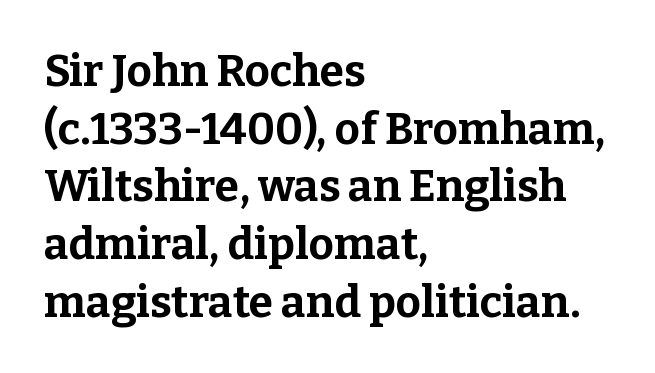
{"serif": "yes", "italic": "no", "bold": "yes", "weight": "bold", "width": "normal", "stroke_contrast": "low", "x_height": "medium", "monospaced": "no", "underline": "no", "align": "left", "line_spacing": "normal", "line_spacing_ratio": 1.31, "letter_spacing": "normal", "letter_spacing_em": 0.0, "glyph_px": 44}
